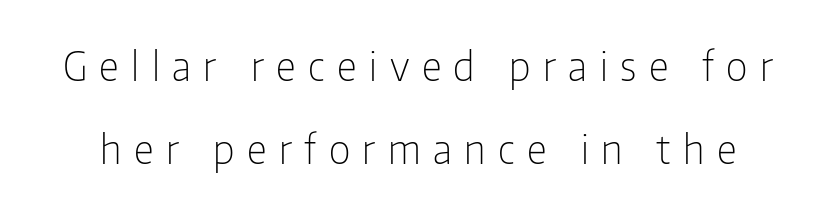
{"serif": "no", "italic": "no", "bold": "no", "weight": "light", "width": "condensed", "stroke_contrast": "low", "x_height": "medium", "monospaced": "no", "underline": "no", "line_spacing": "loose", "line_spacing_ratio": 2.07, "letter_spacing": "wide", "letter_spacing_em": 0.31, "glyph_px": 40}
